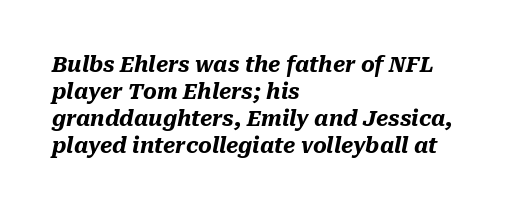
This is heavy type, rendered in bold. The specimen omits any rule beneath the text block's lines. The rows are spaced the way most documents space them. The paragraph has a hard left edge and a soft right edge. Observe the lean: these are italic letterforms. A typesetter would call this zero additional tracking.
